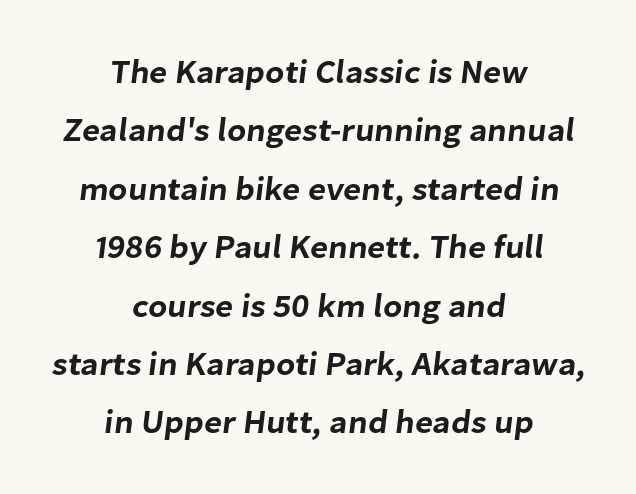
{"serif": "no", "width": "normal", "stroke_contrast": "low", "x_height": "medium", "monospaced": "no", "underline": "no", "align": "center", "line_spacing_ratio": 1.77, "letter_spacing": "normal", "letter_spacing_em": 0.0, "glyph_px": 33}
